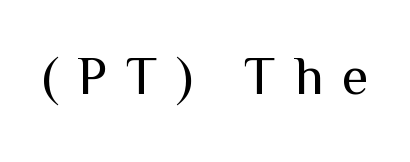
The specimen reads as upright at a glance. Note the varied advance widths — an 'i' is clearly narrower than an 'm'. The line texture is sparse and dotted thanks to wide tracking. The typeface chosen for these lines omits serifs. On a weight scale, this lands at 450 or below. Unmarked baselines from the first word to the last.
